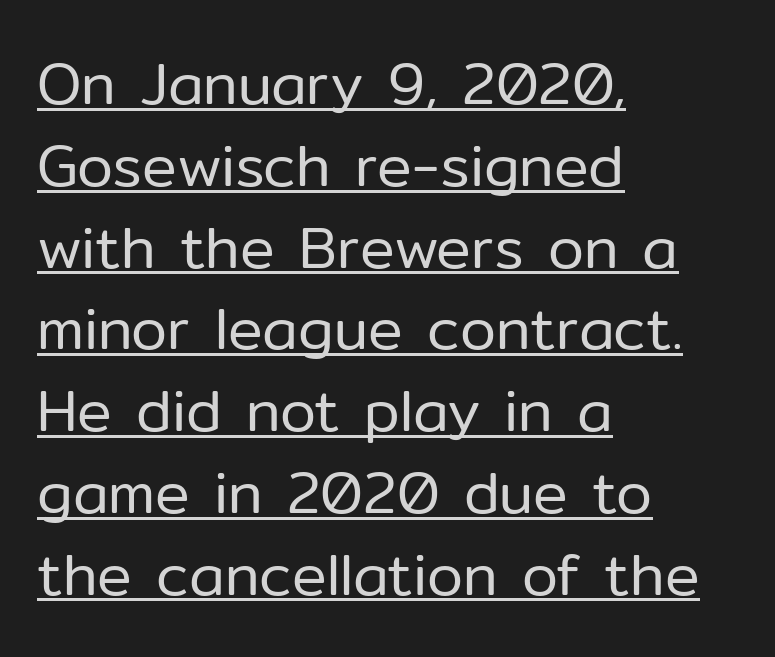
{"serif": "no", "italic": "no", "bold": "no", "weight": "regular", "width": "normal", "stroke_contrast": "low", "x_height": "medium", "monospaced": "no", "underline": "yes", "align": "left", "line_spacing": "normal", "line_spacing_ratio": 1.41, "letter_spacing": "normal", "letter_spacing_em": 0.0, "glyph_px": 58}
